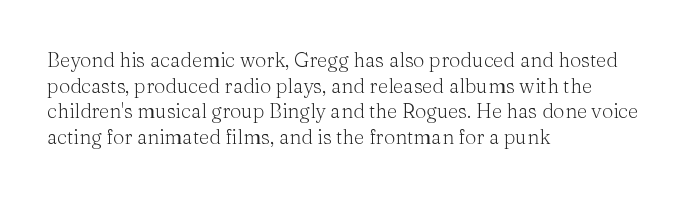
Q: Is the text bold? A: No.
Q: Is the text italic (slanted)? A: No, it is upright.
Q: Is the text underlined? A: No.
Q: How is the paragraph aligned? A: Left-aligned.
Q: Is the spacing between letters normal or unusually wide? A: Normal.
Q: Is the spacing between lines tight, normal or loose? A: Normal.
